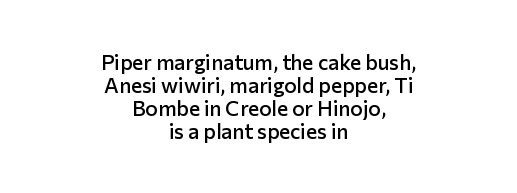
{"italic": "no", "bold": "semi", "underline": "no", "align": "center", "line_spacing": "tight", "line_spacing_ratio": 1.1, "letter_spacing": "normal", "letter_spacing_em": 0.0, "glyph_px": 21}
